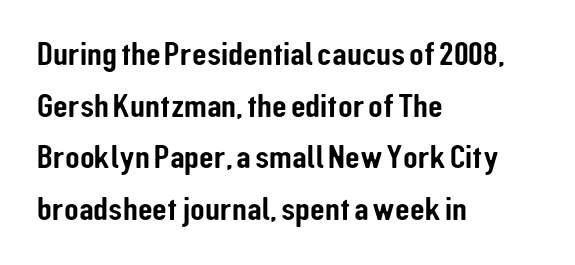
The image shows 34 px condensed sans-serif type, upright; set left-aligned, normal line spacing (1.52x), normal letter spacing, not underlined; low stroke contrast and a medium x-height.
